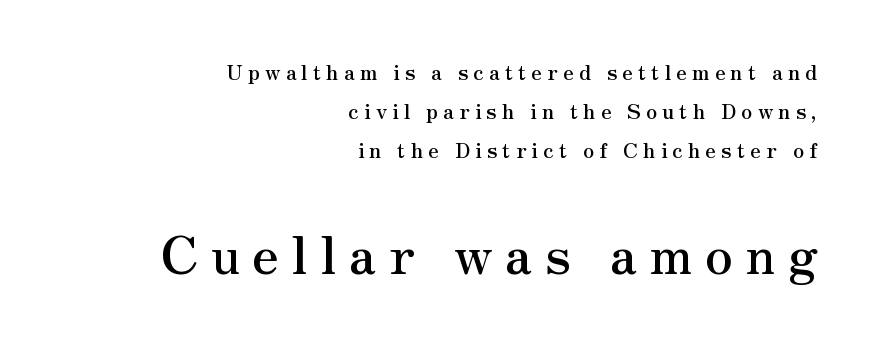
Every row of glyphs terminates at an identical x-position on the right. The letters stand straight up with perfectly vertical stems. The face used here is seriffed, in the tradition of book romans. Is this a fixed-width face? No — the glyphs have proportional, varying widths.
